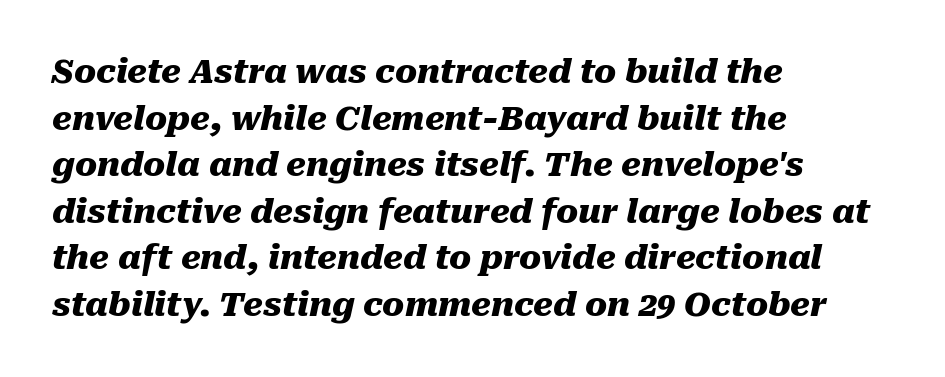
Strokes here are thick enough to call this a true bold. Each new line begins a customary step beneath the previous one. Casual observation: everything's shoved over to the left. The typography opts for an oblique posture over an upright one. Lines of text with bare space underneath. The passage shown is typed in a proportional face where columns would drift.
